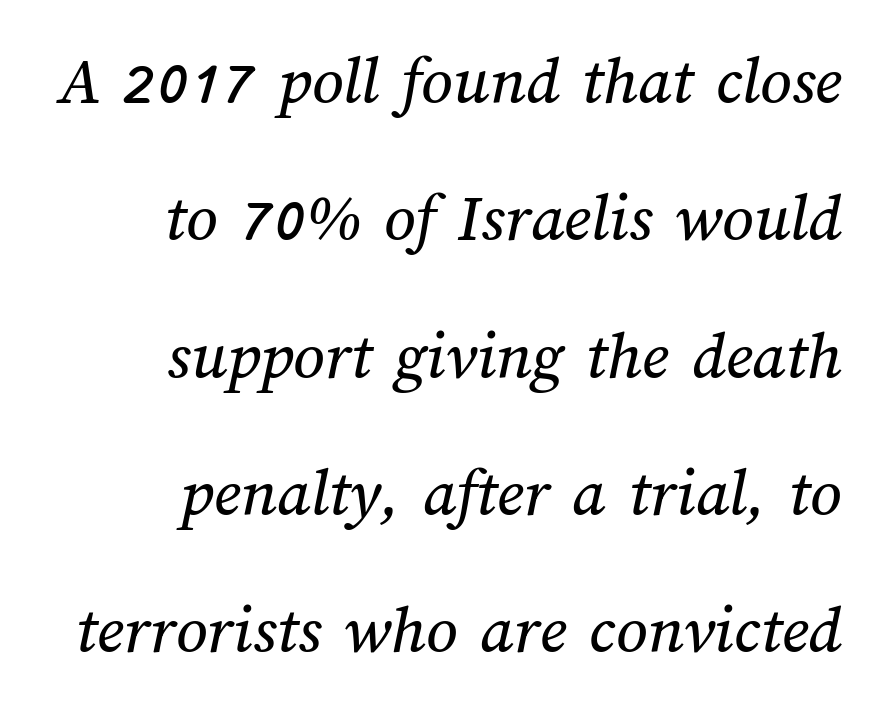
The image shows 69 px text type; set right-aligned, loose line spacing (1.99x), normal letter spacing, not underlined; medium stroke contrast and a medium x-height.
